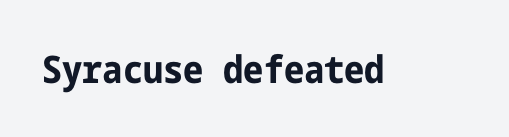
Q: Is the text bold? A: Yes.
Q: Is the text italic (slanted)? A: No, it is upright.
Q: Is the typeface a serif or a sans-serif typeface? A: Sans-serif.
Q: Is the text underlined? A: No.
Q: Is the spacing between letters normal or unusually wide? A: Normal.
Q: Width (condensed, normal, or wide)? A: Condensed.
Q: Stroke contrast? A: Low.
Q: x-height? A: Medium.
